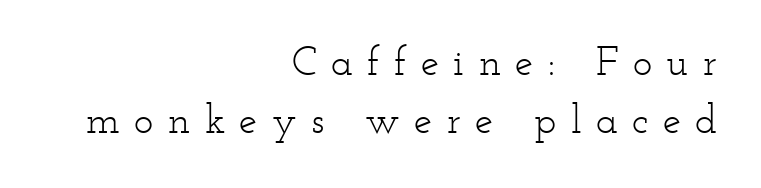
Heaviness? Minimal to ordinary, like unemphasized prose. The passage shown is not underscored anywhere. Type style note: has serifs. There is plenty of visible air inserted between adjacent glyphs. Looks like regular typesetting: each glyph gets only the width it needs.
